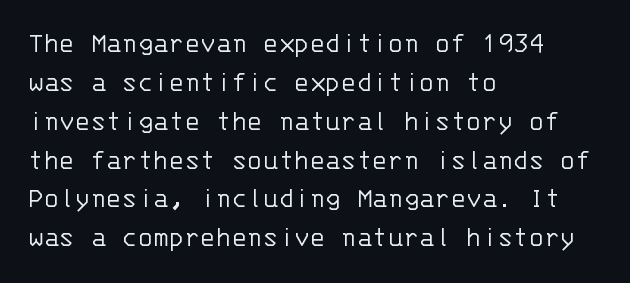
Nobody touched the tracking dial on this one. Horizontal alignment here is leftward, the default for most running prose. Ordinary non-slanted type is in use. Students, observe: this is what conventionally led text looks like. Is the stroke heavy? The answer is a plain regular-or-lighter.
